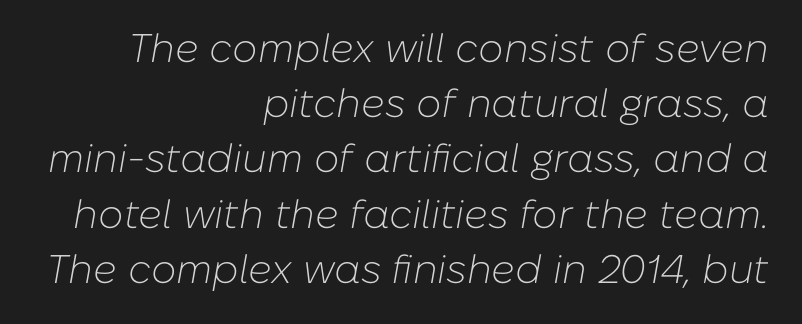
The image shows 40 px light type, italic (leaning right); set right-aligned, normal line spacing (1.38x), normal letter spacing, not underlined; low stroke contrast and a medium x-height.
